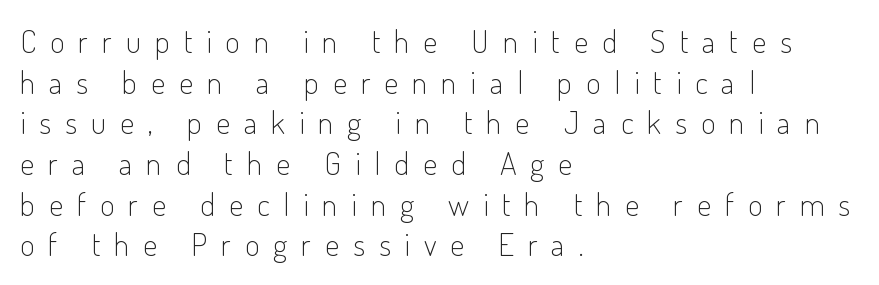
The image shows 32 px light, condensed sans-serif type, upright; set left-aligned, normal line spacing (1.27x), unusually wide letter spacing (+0.43 em), not underlined; low stroke contrast and a small x-height.
